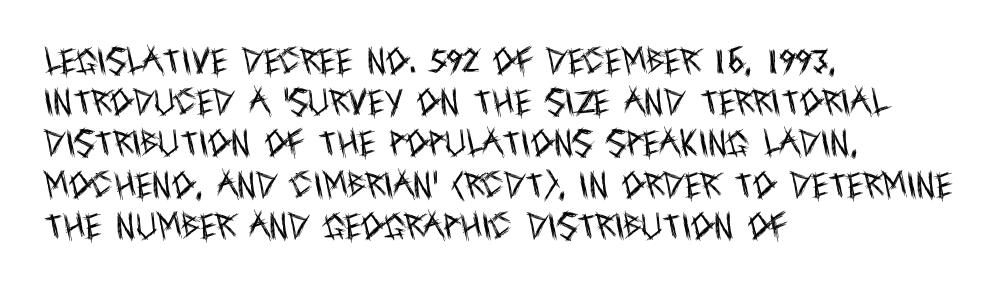
{"serif": "no", "italic": "no", "bold": "no", "weight": "regular", "width": "condensed", "x_height": "large", "monospaced": "no", "underline": "no", "align": "left", "line_spacing": "normal", "line_spacing_ratio": 1.42, "letter_spacing": "normal", "letter_spacing_em": 0.0, "glyph_px": 29}
